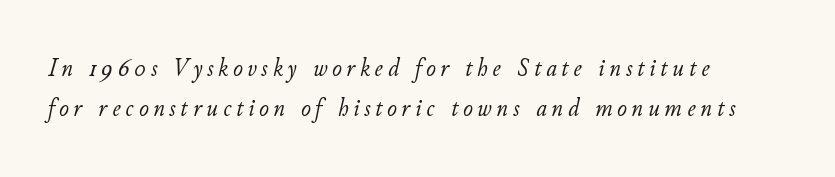
Letters have the restrained weight of plain body copy at most. Every row of glyphs begins at an identical x-position on the left. No word sits above an underline. This block has exactly the height ordinary leading produces.
